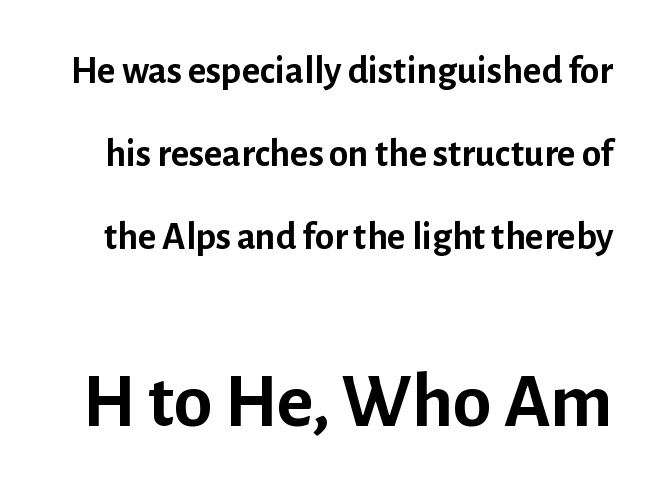
The image shows 78 px semibold sans-serif type, upright; set loose line spacing (2.13x), normal letter spacing, not underlined; the second (bottom) block is 2.0x larger; low stroke contrast and a medium x-height.
